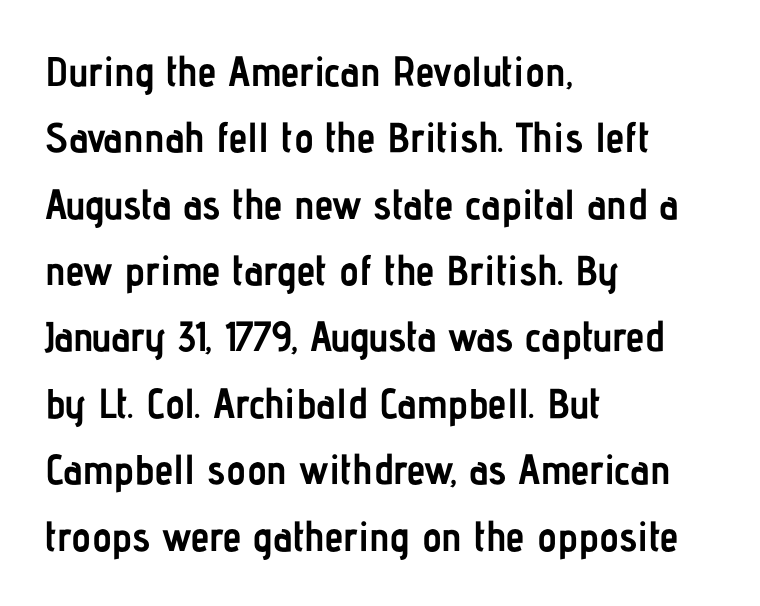
{"serif": "no", "italic": "no", "bold": "yes", "weight": "semibold", "width": "condensed", "stroke_contrast": "low", "x_height": "medium", "monospaced": "no", "underline": "no", "align": "left", "line_spacing": "normal", "line_spacing_ratio": 1.58, "letter_spacing": "normal", "letter_spacing_em": 0.0, "glyph_px": 42}
